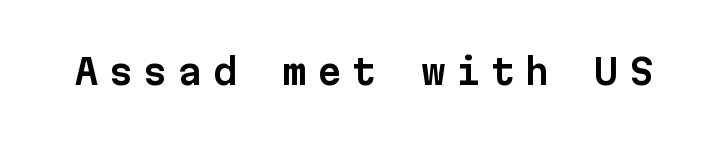
Display-style spreading of the glyphs; the letterfit is very open. Do the characters align in a grid? Yes, the font is monospaced. These lines were composed using upright roman letters. No word sits above an underline. The passage shown is typeset with a sans-serif family.
